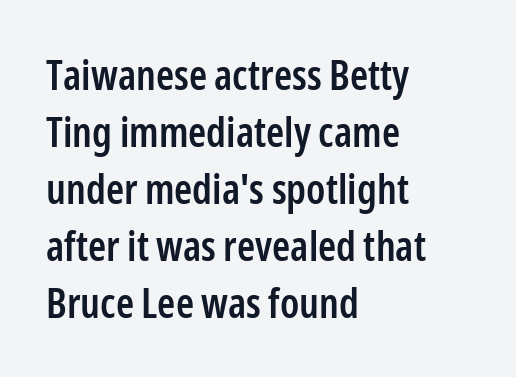
{"serif": "no", "italic": "no", "bold": "semi", "weight": "semibold", "width": "condensed", "stroke_contrast": "low", "x_height": "medium", "monospaced": "no", "underline": "no", "align": "left", "line_spacing": "normal", "line_spacing_ratio": 1.39, "letter_spacing": "normal", "letter_spacing_em": 0.0, "glyph_px": 41}
